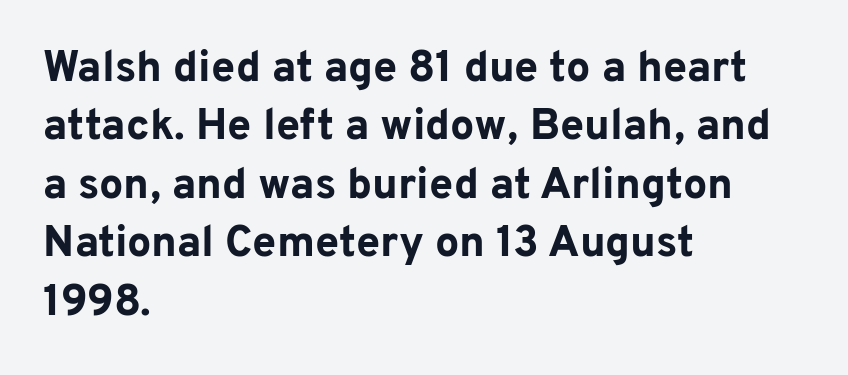
{"serif": "no", "italic": "no", "bold": "yes", "weight": "bold", "width": "normal", "stroke_contrast": "low", "x_height": "medium", "monospaced": "no", "underline": "no", "align": "left", "line_spacing": "normal", "line_spacing_ratio": 1.36, "letter_spacing": "normal", "letter_spacing_em": 0.0, "glyph_px": 43}
